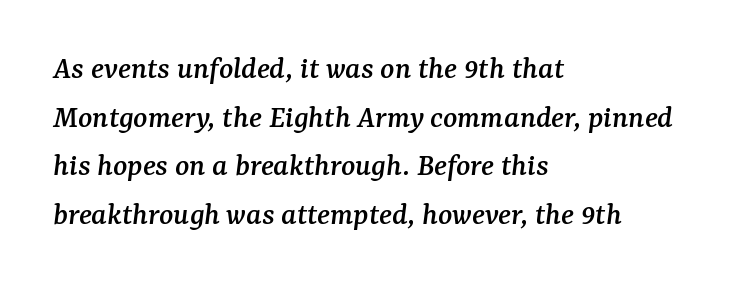
{"serif": "yes", "italic": "yes", "lean": "right", "slant_degrees": 7, "width": "normal", "stroke_contrast": "medium", "x_height": "medium", "monospaced": "no", "underline": "no", "align": "left", "line_spacing": "normal", "line_spacing_ratio": 1.47, "letter_spacing": "normal", "letter_spacing_em": 0.0, "glyph_px": 33}
